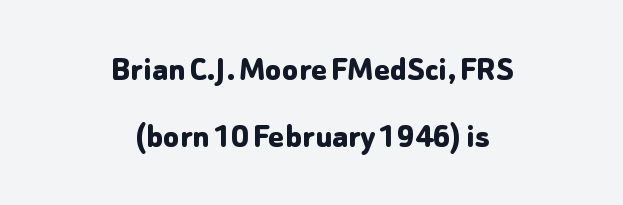
{"serif": "no", "italic": "no", "bold": "yes", "weight": "bold", "width": "normal", "stroke_contrast": "low", "x_height": "medium", "monospaced": "no", "underline": "no", "align": "center", "line_spacing_ratio": 1.81, "letter_spacing": "normal", "letter_spacing_em": 0.0, "glyph_px": 37}
